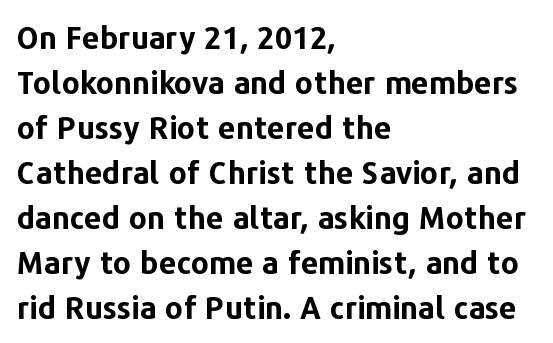
The image shows 31 px bold sans-serif type, upright; set left-aligned, normal line spacing (1.45x), normal letter spacing, not underlined; low stroke contrast and a medium x-height.
